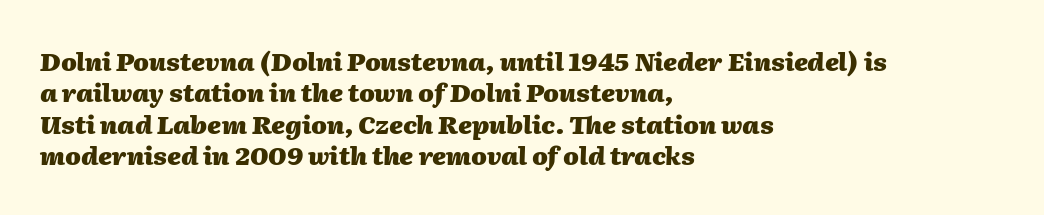
Q: Is the text bold? A: Yes.
Q: Is the text italic (slanted)? A: Yes, it leans right by about 2 degrees.
Q: Is the text underlined? A: No.
Q: How is the paragraph aligned? A: Left-aligned.
Q: Is the spacing between letters normal or unusually wide? A: Normal.
Q: Is the spacing between lines tight, normal or loose? A: Normal.
